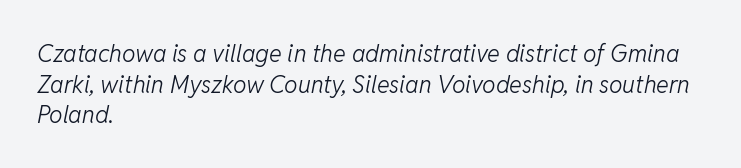
The image shows 24 px text type, italic (leaning right); set left-aligned, normal line spacing (1.28x), normal letter spacing, not underlined.
